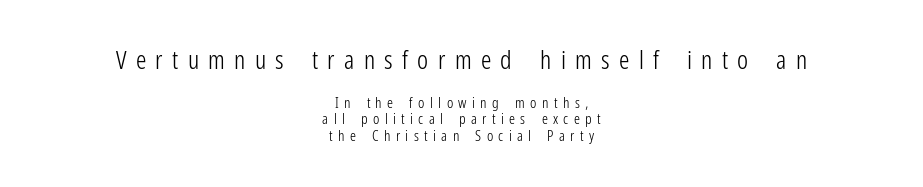
Every row of glyphs is offset so its center matches the block's center. Check under the words: just untouched page. Posture: straight, roman, zero tilt. The composition opens big and finishes small.
